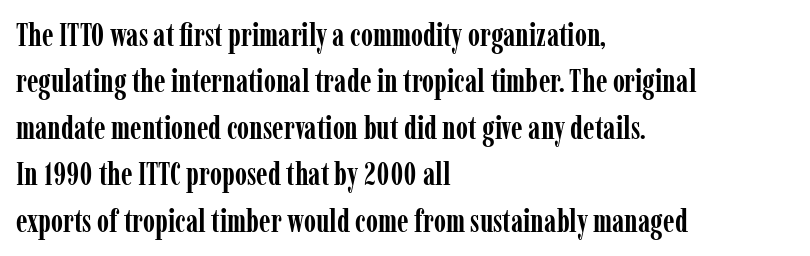
The image shows 31 px semibold, condensed serif type, upright; set left-aligned, normal line spacing (1.5x), normal letter spacing, not underlined; low stroke contrast and a medium x-height.
